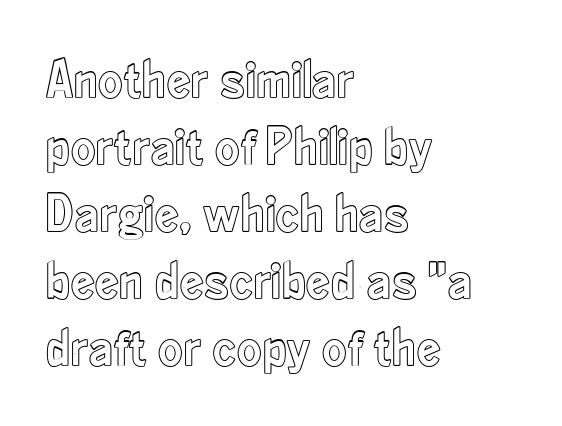
Q: Is the text italic (slanted)? A: No, it is upright.
Q: Is the text underlined? A: No.
Q: How is the paragraph aligned? A: Left-aligned.
Q: Is the spacing between letters normal or unusually wide? A: Normal.
Q: Width (condensed, normal, or wide)? A: Condensed.
Q: x-height? A: Small.
Q: Monospaced? A: No.
